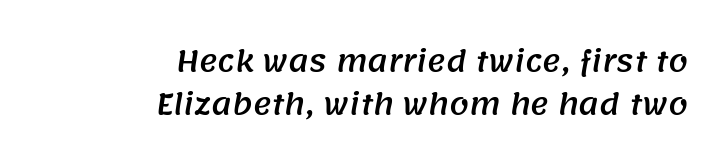
A typesetter would call this proportional, since set widths differ per character. The tracking reads as untouched default to a designer's eye. The words here are not underlined. Interline gaps are of average width in this sample. Typeset ragged left — the right edge is the straight one.
